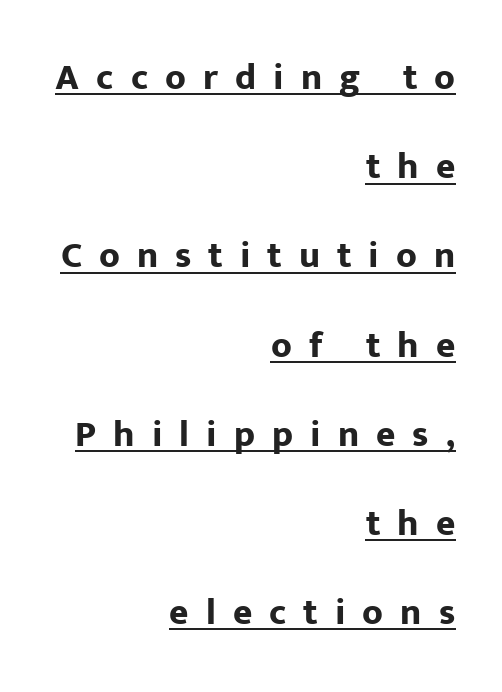
Q: Is the text bold? A: Yes.
Q: Is the text italic (slanted)? A: No, it is upright.
Q: Is the typeface a serif or a sans-serif typeface? A: Sans-serif.
Q: Is the text underlined? A: Yes.
Q: How is the paragraph aligned? A: Right-aligned.
Q: Is the spacing between letters normal or unusually wide? A: Unusually wide.
Q: Is the spacing between lines tight, normal or loose? A: Loose.
Q: Width (condensed, normal, or wide)? A: Normal.
Q: Stroke contrast? A: Low.
Q: x-height? A: Medium.
Q: Monospaced? A: No.
